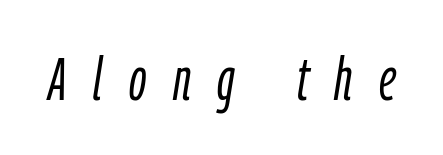
Q: Is the text bold? A: No.
Q: Is the text italic (slanted)? A: Yes, it leans right by about 9 degrees.
Q: Is the text underlined? A: No.
Q: Is the spacing between letters normal or unusually wide? A: Unusually wide.
Q: Width (condensed, normal, or wide)? A: Condensed.
Q: Stroke contrast? A: Low.
Q: x-height? A: Medium.
Q: Monospaced? A: No.
